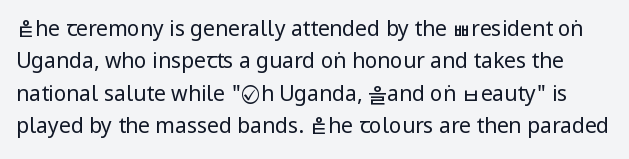
Q: Is the text bold? A: No.
Q: Is the text italic (slanted)? A: No, it is upright.
Q: Is the text underlined? A: No.
Q: Is the spacing between letters normal or unusually wide? A: Normal.
Q: Is the spacing between lines tight, normal or loose? A: Normal.
